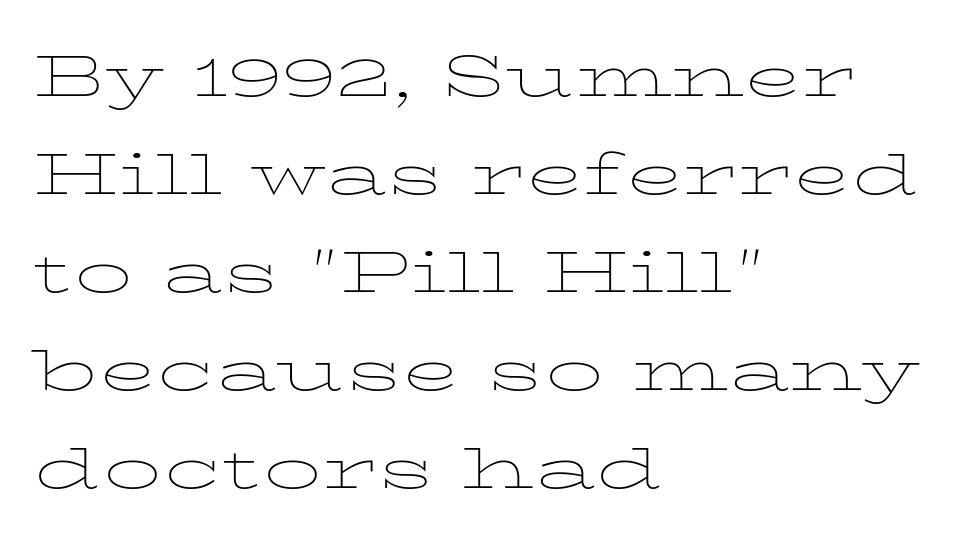
{"italic": "no", "bold": "no", "weight": "thin", "width": "wide", "stroke_contrast": "low", "x_height": "medium", "monospaced": "no", "underline": "no", "align": "left", "line_spacing": "normal", "line_spacing_ratio": 1.29, "letter_spacing": "normal", "letter_spacing_em": 0.0, "glyph_px": 76}
